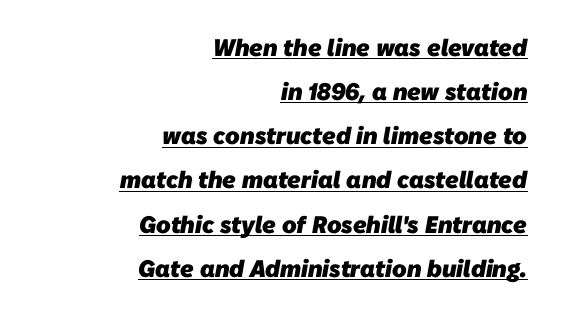
{"bold": "yes", "underline": "yes", "align": "right", "line_spacing_ratio": 1.84, "letter_spacing": "normal", "letter_spacing_em": 0.0, "glyph_px": 24}
